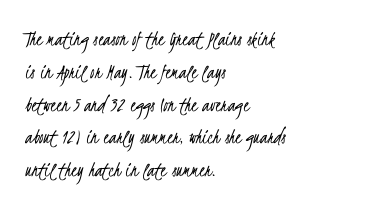
{"bold": "no", "underline": "no", "align": "left", "line_spacing": "normal", "line_spacing_ratio": 1.49, "letter_spacing": "normal", "letter_spacing_em": 0.0, "glyph_px": 22}
